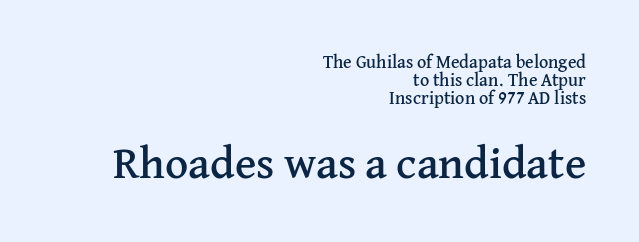
{"serif": "yes", "italic": "no", "width": "normal", "stroke_contrast": "medium", "x_height": "medium", "monospaced": "no", "underline": "no", "align": "right", "line_spacing": "tight", "line_spacing_ratio": 0.99, "letter_spacing": "normal", "letter_spacing_em": 0.0, "larger_block": "second", "size_ratio": 2.5, "glyph_px": 45}
